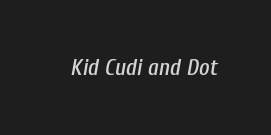
Q: Is the text italic (slanted)? A: Yes, it leans right by about 10 degrees.
Q: Is the text underlined? A: No.
Q: Is the spacing between letters normal or unusually wide? A: Normal.
